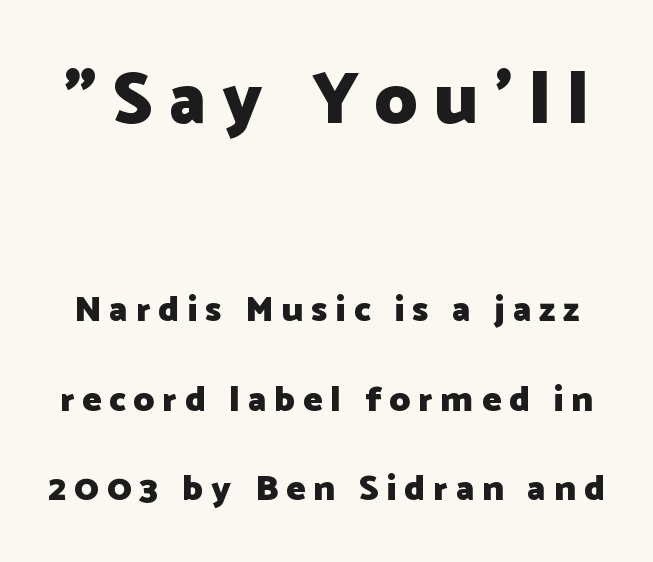
Q: Is the text bold? A: Yes.
Q: Is the text italic (slanted)? A: No, it is upright.
Q: Is the typeface a serif or a sans-serif typeface? A: Sans-serif.
Q: Is the text underlined? A: No.
Q: Is the spacing between letters normal or unusually wide? A: Unusually wide.
Q: Is the spacing between lines tight, normal or loose? A: Loose.
Q: Which block of text is set in a larger size, the first (top) or the second (bottom)? A: The first (top) one.
Q: Width (condensed, normal, or wide)? A: Normal.
Q: Stroke contrast? A: Low.
Q: x-height? A: Medium.
Q: Monospaced? A: No.
